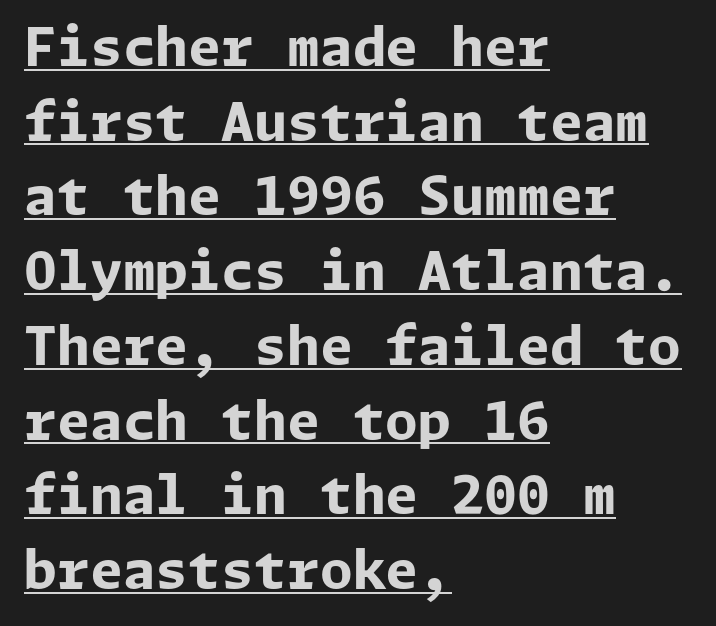
Q: Is the text bold? A: Yes.
Q: Is the text italic (slanted)? A: No, it is upright.
Q: Is the typeface a serif or a sans-serif typeface? A: Sans-serif.
Q: Is the text underlined? A: Yes.
Q: How is the paragraph aligned? A: Left-aligned.
Q: Is the spacing between letters normal or unusually wide? A: Normal.
Q: Is the spacing between lines tight, normal or loose? A: Normal.
Q: Width (condensed, normal, or wide)? A: Normal.
Q: Stroke contrast? A: Low.
Q: x-height? A: Medium.
